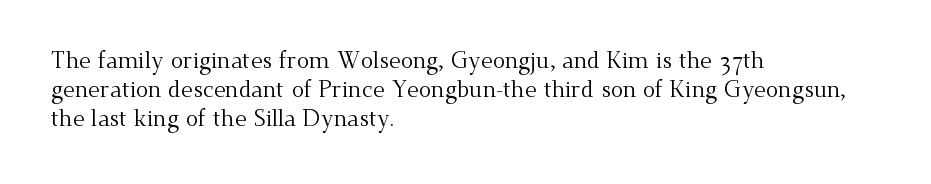
A typesetter would call this zero additional tracking. If you drew a line through each stem, it would be perfectly vertical. This block has exactly the height ordinary leading produces. Teacher's note: observe the even left margin — that is flush-left alignment. The area under the type is left untouched. This is not heavy type; no bold has been used.
